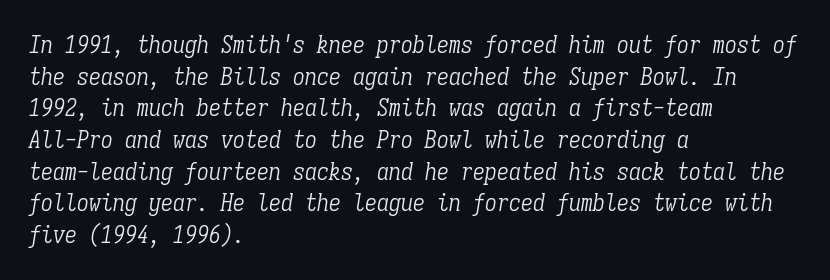
The image shows 24 px text type, italic (leaning right); set left-aligned, normal line spacing (1.32x), normal letter spacing, not underlined.
